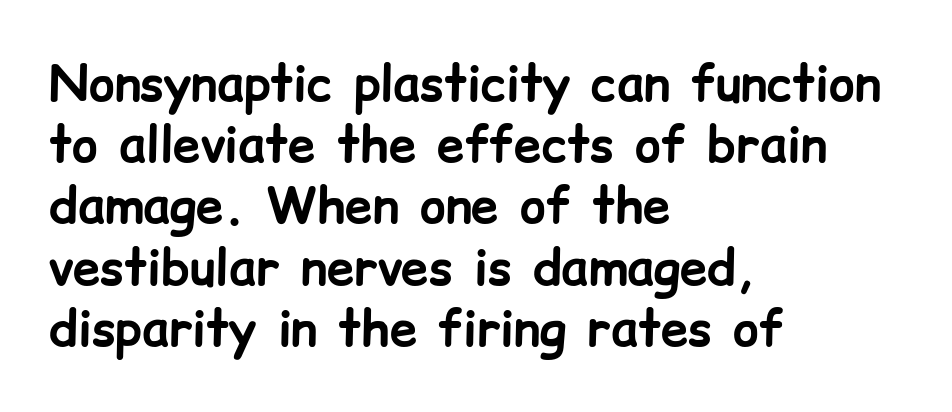
The image shows 49 px bold sans-serif type, upright; set left-aligned, normal line spacing (1.25x), normal letter spacing, not underlined; low stroke contrast and a medium x-height.
